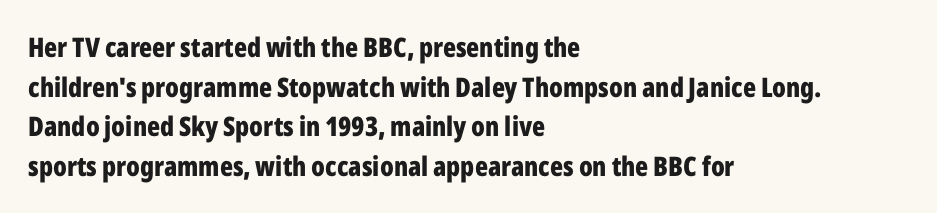
The image shows 27 px bold type, upright; set left-aligned, normal line spacing (1.47x), normal letter spacing, not underlined.
